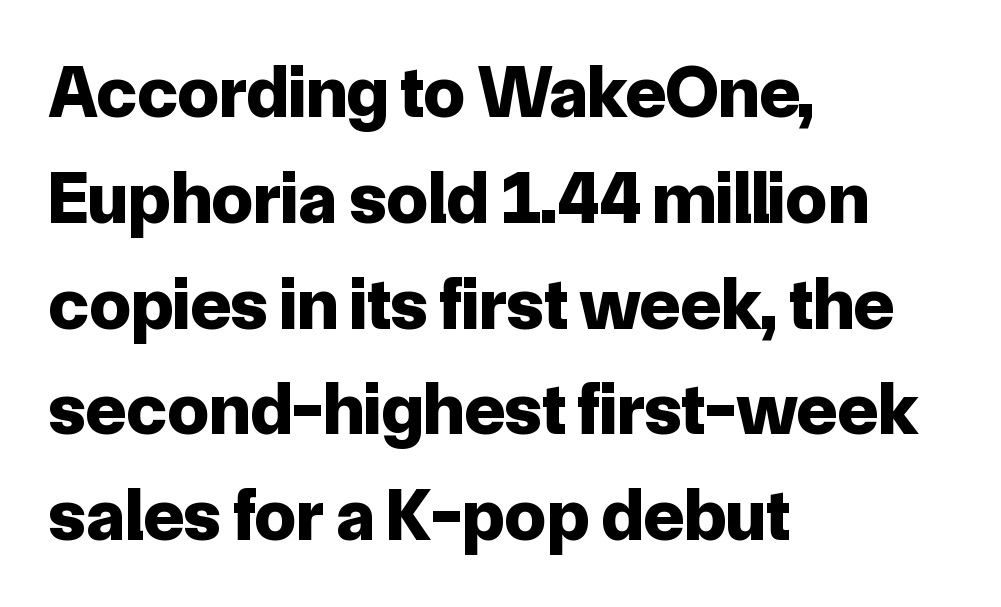
The horizontal fit of the characters is conventional and even. The face used here is a sans, in the tradition of grotesques and geometrics. This is the regular roman posture of the typeface. Think of a printed novel: that variable character pitch is what you see here. Leading: standard.
